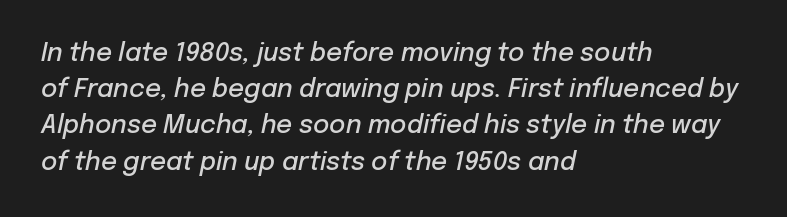
The image shows 25 px text type, italic (leaning right); set left-aligned, normal line spacing (1.45x), normal letter spacing, not underlined.
